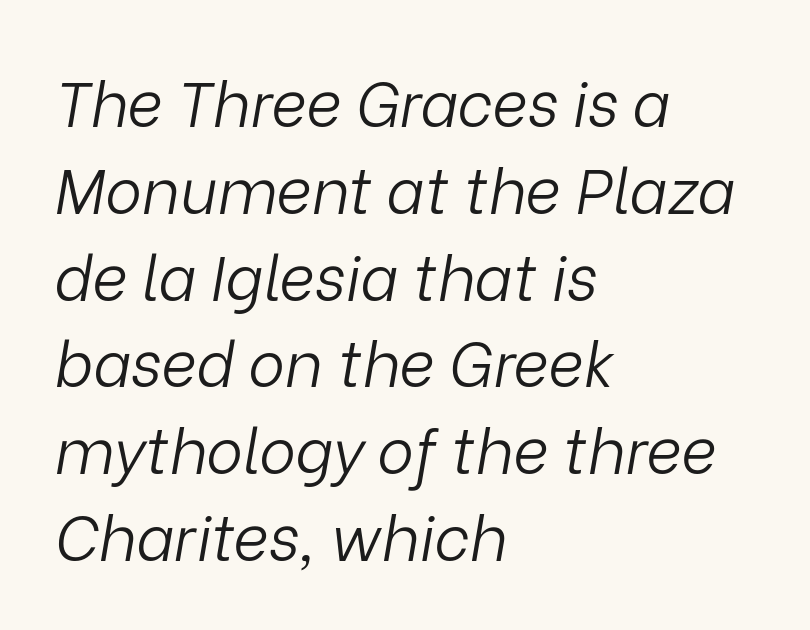
This is not heavy type; no bold has been used. Letter spacing: default. Think of a printed novel: that variable character pitch is what you see here. There's an unmistakable incline to the writing here. The setting favours the left margin, as ordinary paragraphs usually do. A bare baseline throughout the passage.
